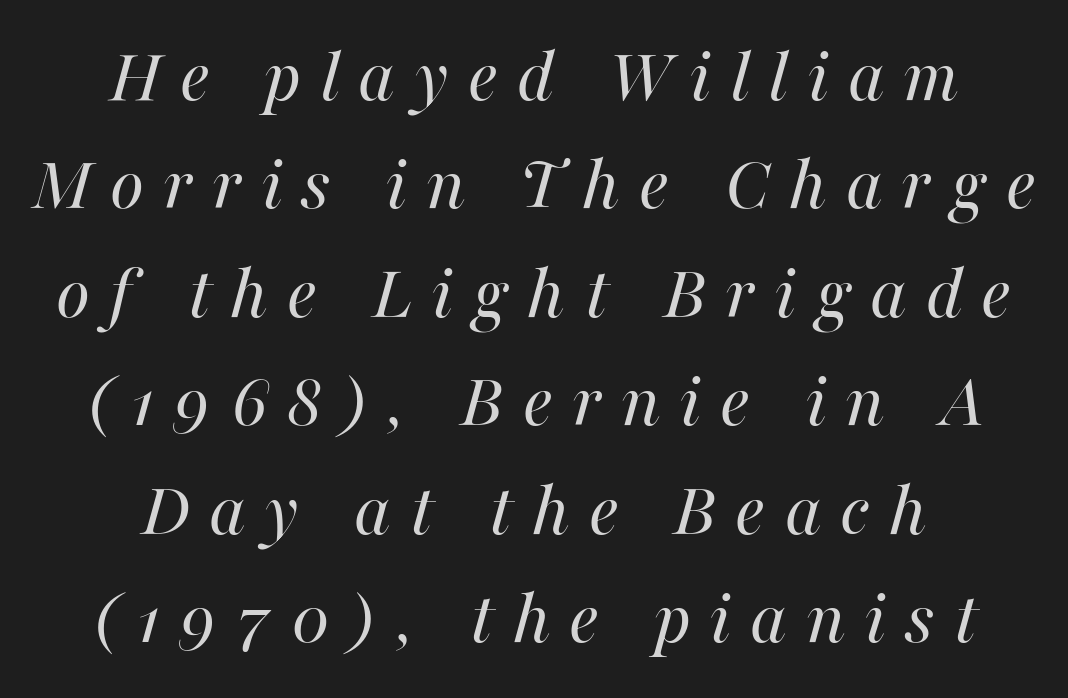
The image shows 78 px regular-weight type, italic (leaning right); set centered, normal line spacing (1.39x), unusually wide letter spacing (+0.24 em), not underlined; high stroke contrast and a medium x-height.
